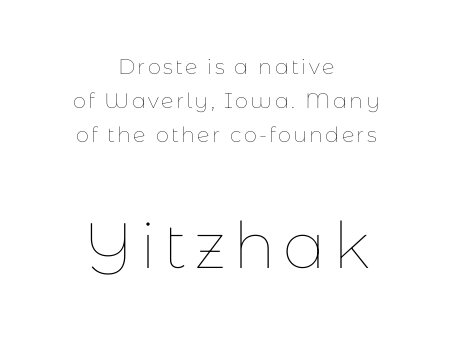
The image shows 64 px thin type, upright; set centered, normal line spacing (1.62x), not underlined; the second (bottom) block is 3.05x larger; low stroke contrast and a medium x-height.
